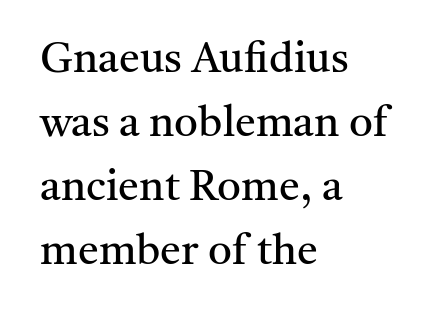
Weight: regular or lighter. The space directly below the letters is spotless. The font's upright variant was chosen for this text. Honestly, the row spacing looks completely unremarkable.
